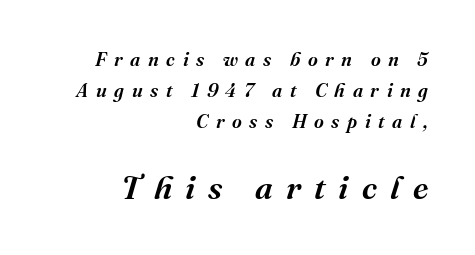
Q: Is the text italic (slanted)? A: Yes, it leans right by about 16 degrees.
Q: Is the typeface a serif or a sans-serif typeface? A: Serif.
Q: Is the text underlined? A: No.
Q: How is the paragraph aligned? A: Right-aligned.
Q: Is the spacing between letters normal or unusually wide? A: Unusually wide.
Q: Is the spacing between lines tight, normal or loose? A: Normal.
Q: Which block of text is set in a larger size, the first (top) or the second (bottom)? A: The second (bottom) one.
Q: Width (condensed, normal, or wide)? A: Normal.
Q: Stroke contrast? A: Medium.
Q: x-height? A: Medium.
Q: Monospaced? A: No.
